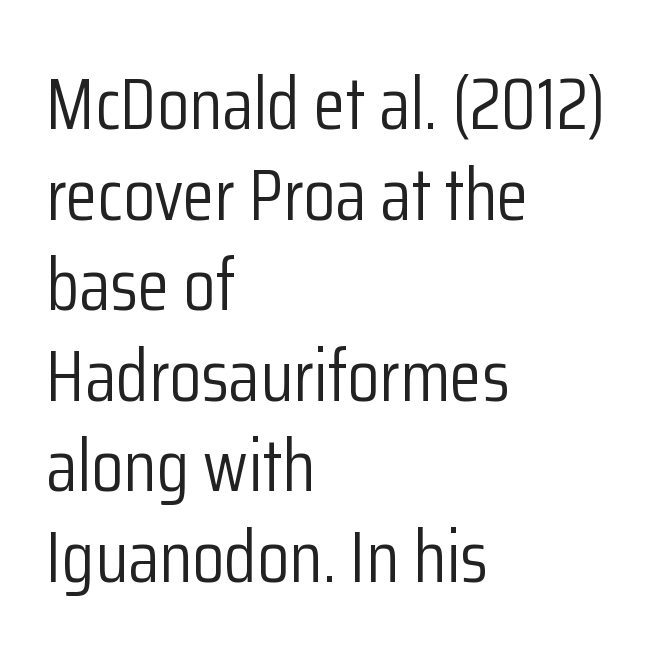
Glance below the letters and you will spot only blank space. The passage shown is not bold in any degree. You can tell it's not italic because the verticals are truly vertical. The letters advance in unequal steps, a hallmark of proportional type.
